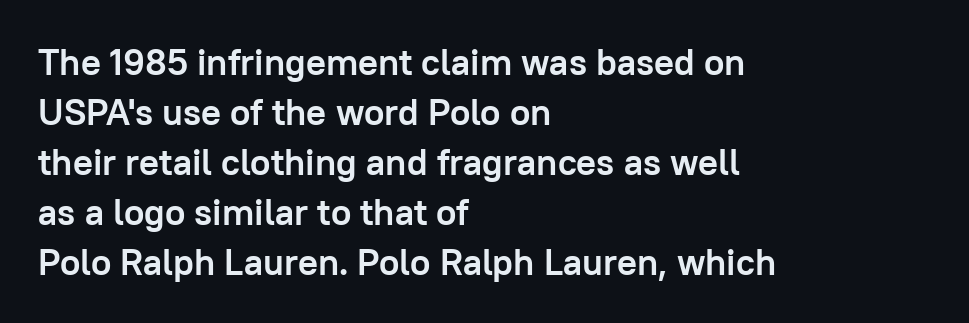
The image shows 37 px semibold sans-serif type, upright; set left-aligned, normal line spacing (1.35x), normal letter spacing, not underlined; low stroke contrast and a medium x-height.
